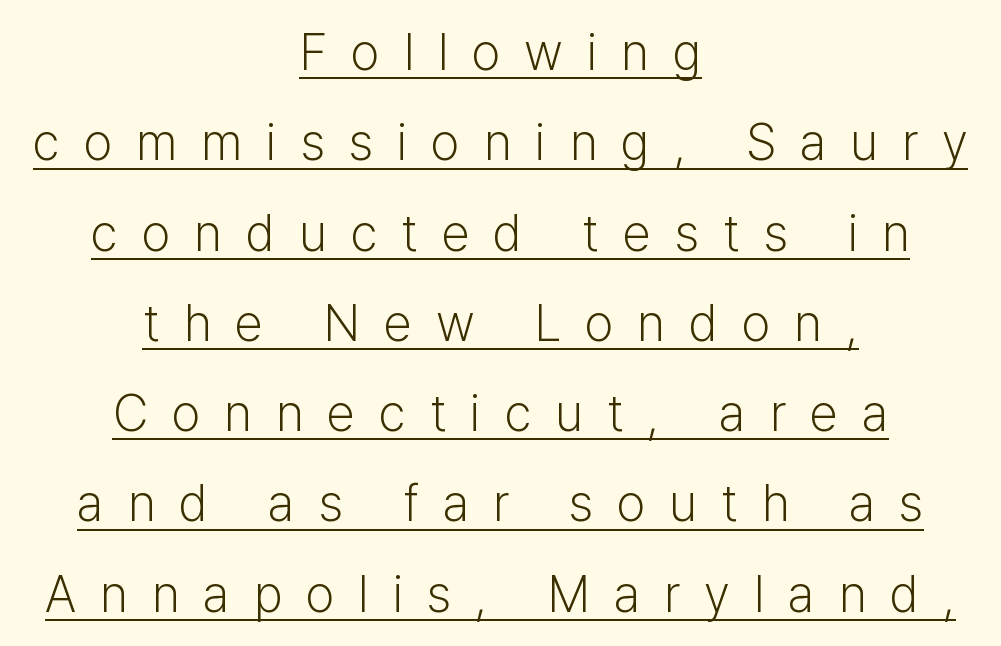
Q: Is the text bold? A: No.
Q: Is the text italic (slanted)? A: No, it is upright.
Q: Is the typeface a serif or a sans-serif typeface? A: Sans-serif.
Q: Is the text underlined? A: Yes.
Q: How is the paragraph aligned? A: Centered.
Q: Is the spacing between letters normal or unusually wide? A: Unusually wide.
Q: Width (condensed, normal, or wide)? A: Normal.
Q: Stroke contrast? A: Low.
Q: x-height? A: Medium.
Q: Monospaced? A: No.
